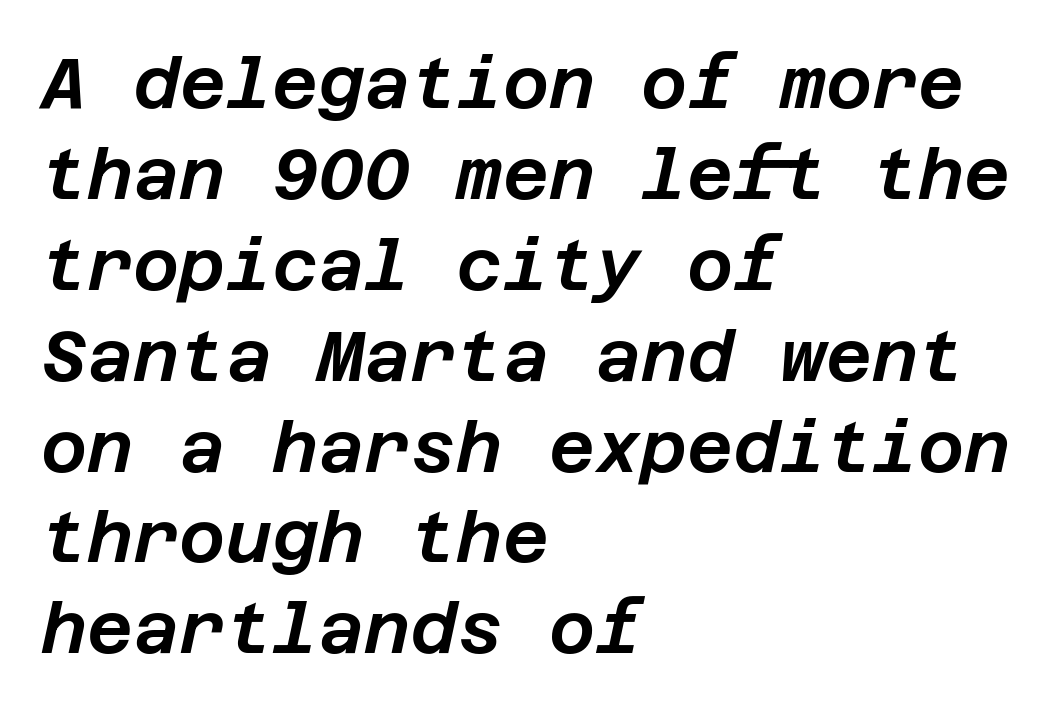
{"italic": "yes", "lean": "right", "slant_degrees": 12, "width": "normal", "stroke_contrast": "low", "x_height": "large", "underline": "no", "align": "left", "line_spacing": "normal", "line_spacing_ratio": 1.28, "letter_spacing": "normal", "letter_spacing_em": 0.0, "glyph_px": 71}
